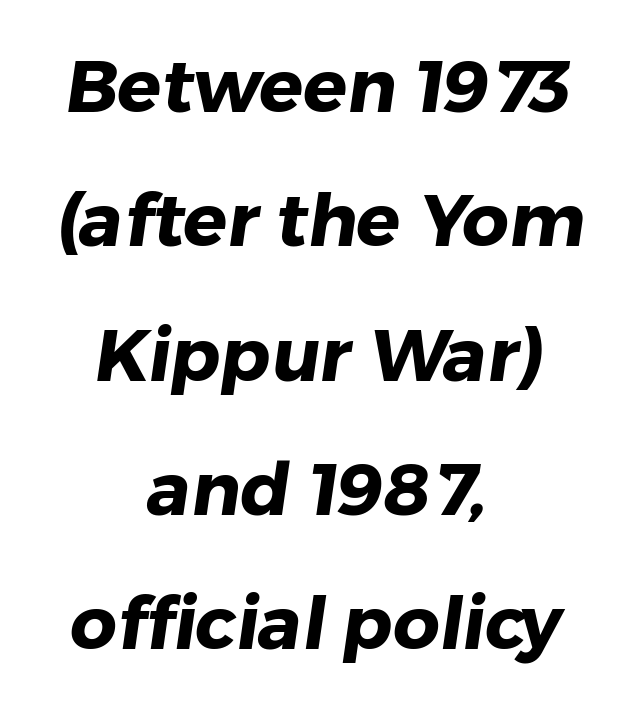
Q: Is the text bold? A: Yes.
Q: Is the typeface a serif or a sans-serif typeface? A: Sans-serif.
Q: Is the text underlined? A: No.
Q: How is the paragraph aligned? A: Centered.
Q: Is the spacing between letters normal or unusually wide? A: Normal.
Q: Width (condensed, normal, or wide)? A: Normal.
Q: Stroke contrast? A: Low.
Q: x-height? A: Medium.
Q: Monospaced? A: No.
